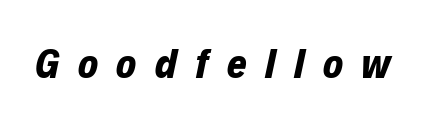
Q: Is the text bold? A: Yes.
Q: Is the text italic (slanted)? A: Yes, it leans right by about 12 degrees.
Q: Is the text underlined? A: No.
Q: Is the spacing between letters normal or unusually wide? A: Unusually wide.
Q: Width (condensed, normal, or wide)? A: Normal.
Q: Stroke contrast? A: Low.
Q: x-height? A: Medium.
Q: Monospaced? A: No.
